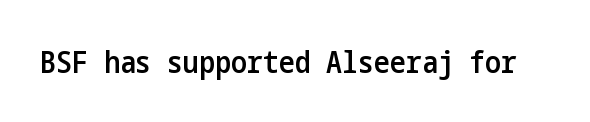
Q: Is the text bold? A: Semi-bold.
Q: Is the text italic (slanted)? A: No, it is upright.
Q: Is the typeface a serif or a sans-serif typeface? A: Sans-serif.
Q: Is the text underlined? A: No.
Q: Is the spacing between letters normal or unusually wide? A: Normal.
Q: Width (condensed, normal, or wide)? A: Condensed.
Q: Stroke contrast? A: Low.
Q: x-height? A: Medium.
